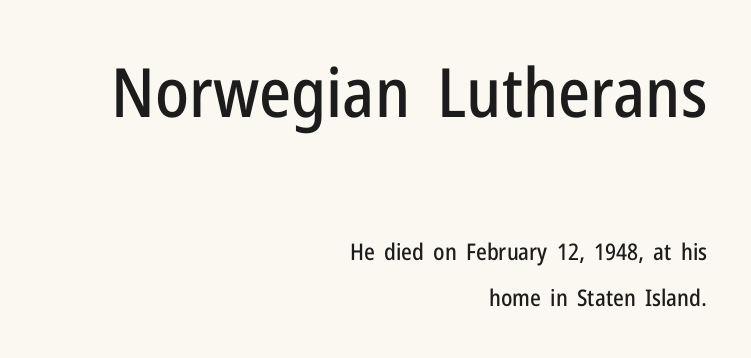
Type without underlining. These lines are rendered in a variable-pitch font. A sans-serif font was chosen for this passage. Large over small — that's the arrangement of the two blocks here. The typography opts for an upright posture over an oblique one.
